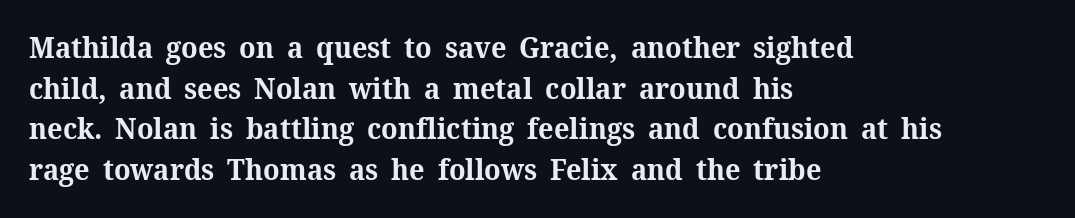
Q: Is the text bold? A: Yes.
Q: Is the text italic (slanted)? A: No, it is upright.
Q: Is the typeface a serif or a sans-serif typeface? A: Serif.
Q: Is the text underlined? A: No.
Q: How is the paragraph aligned? A: Left-aligned.
Q: Is the spacing between letters normal or unusually wide? A: Normal.
Q: Is the spacing between lines tight, normal or loose? A: Normal.
Q: Width (condensed, normal, or wide)? A: Normal.
Q: Stroke contrast? A: Medium.
Q: x-height? A: Medium.
Q: Monospaced? A: No.
